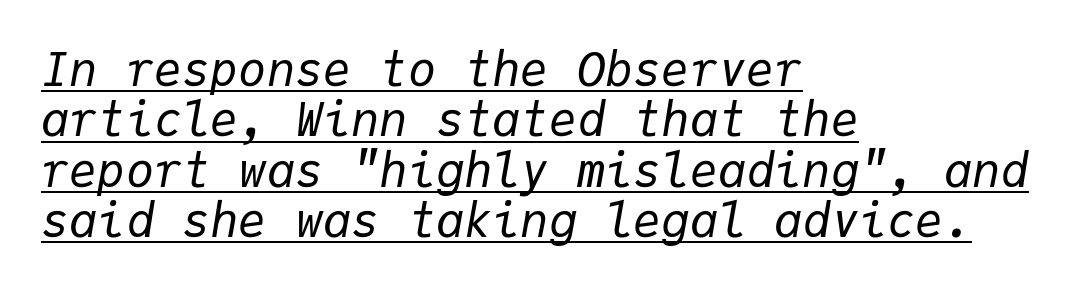
The image shows 47 px regular-weight type, italic (leaning right), monospaced; set left-aligned, tight line spacing (1.07x), normal letter spacing, underlined; low stroke contrast and a medium x-height.
